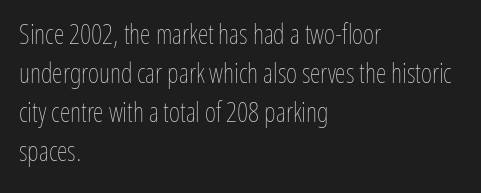
Default kerning and tracking; the words read as compact shapes. No heavy texture on the line: the type isn't bold. A roman cut, with each character standing at attention. Notice how the passage keeps a crisp vertical edge on the left only. Bare-footed words on every line.
